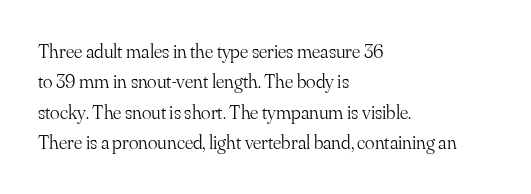
{"italic": "no", "bold": "no", "underline": "no", "align": "left", "line_spacing": "normal", "line_spacing_ratio": 1.52, "letter_spacing": "normal", "letter_spacing_em": 0.0, "glyph_px": 20}
